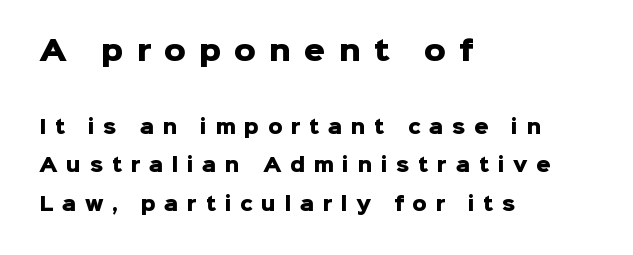
The image shows 27 px bold type, upright; set left-aligned, loose line spacing (2.15x), unusually wide letter spacing (+0.48 em), not underlined; the first (top) block is 1.5x larger.
